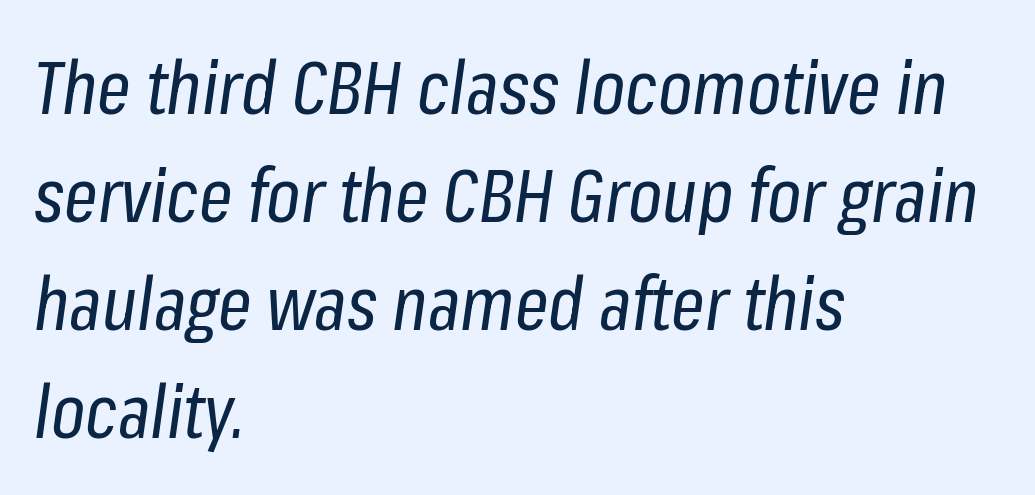
Do the characters align in a grid? No, the font is proportional. Each line starts at the same left margin while the right side varies. If you measured baseline to baseline, you'd find a middling distance. Rule under the text: the space is simply empty. Here the glyphs are tracked normally, forming tight word shapes.
